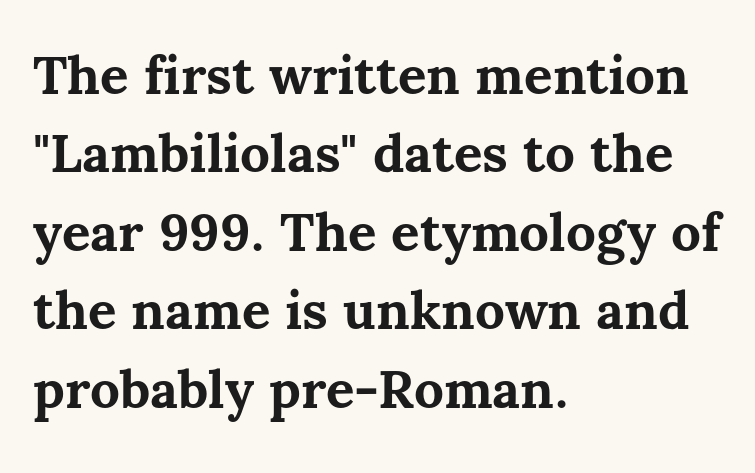
The image shows 53 px bold type, upright; set left-aligned, normal line spacing (1.48x), normal letter spacing, not underlined; medium stroke contrast and a medium x-height.
